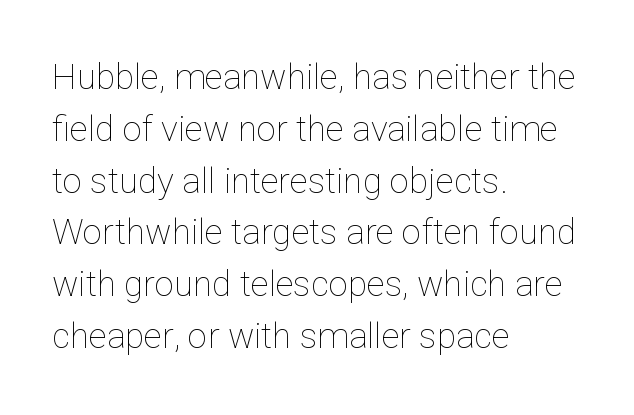
The image shows 35 px thin type, upright; set left-aligned, normal line spacing (1.48x), normal letter spacing, not underlined; low stroke contrast and a medium x-height.
